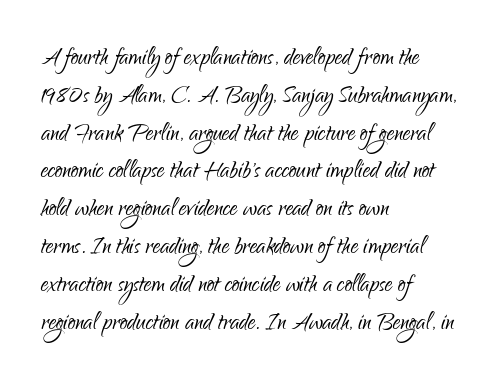
The image shows 30 px light, condensed sans-serif type; set left-aligned, normal line spacing (1.26x), normal letter spacing, not underlined; low stroke contrast and a small x-height.
